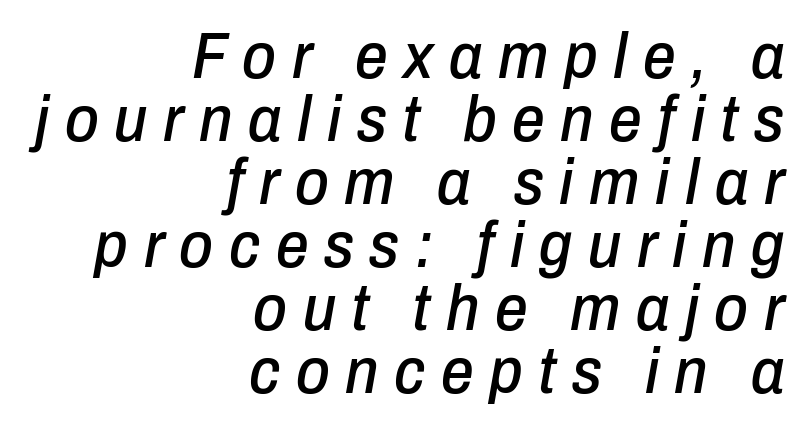
The image shows 65 px condensed type, italic (leaning right); set right-aligned, tight line spacing (0.97x), unusually wide letter spacing (+0.24 em), not underlined; low stroke contrast and a medium x-height.
